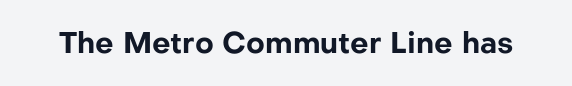
Q: Is the text bold? A: Yes.
Q: Is the text italic (slanted)? A: No, it is upright.
Q: Is the typeface a serif or a sans-serif typeface? A: Sans-serif.
Q: Is the text underlined? A: No.
Q: Is the spacing between letters normal or unusually wide? A: Normal.
Q: Width (condensed, normal, or wide)? A: Normal.
Q: Stroke contrast? A: Low.
Q: x-height? A: Medium.
Q: Monospaced? A: No.
